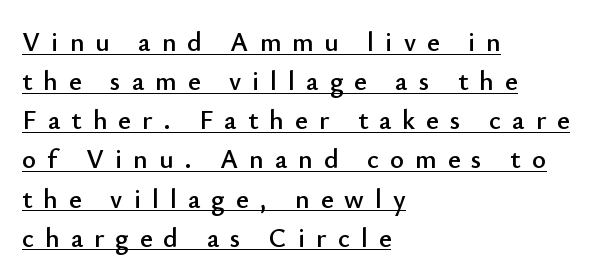
Q: Is the text italic (slanted)? A: No, it is upright.
Q: Is the text underlined? A: Yes.
Q: How is the paragraph aligned? A: Left-aligned.
Q: Is the spacing between letters normal or unusually wide? A: Unusually wide.
Q: Is the spacing between lines tight, normal or loose? A: Normal.
